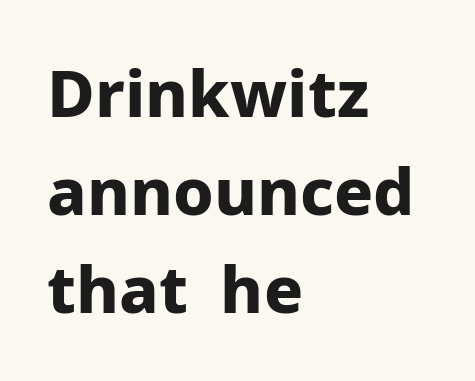
Q: Is the text bold? A: Yes.
Q: Is the text italic (slanted)? A: No, it is upright.
Q: Is the typeface a serif or a sans-serif typeface? A: Sans-serif.
Q: Is the text underlined? A: No.
Q: How is the paragraph aligned? A: Left-aligned.
Q: Is the spacing between letters normal or unusually wide? A: Normal.
Q: Is the spacing between lines tight, normal or loose? A: Normal.
Q: Width (condensed, normal, or wide)? A: Normal.
Q: Stroke contrast? A: Low.
Q: x-height? A: Medium.
Q: Monospaced? A: No.
